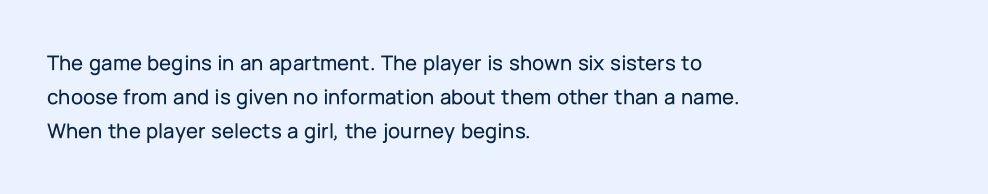
The image shows 22 px text type, upright; set left-aligned, normal line spacing (1.54x), normal letter spacing, not underlined.
